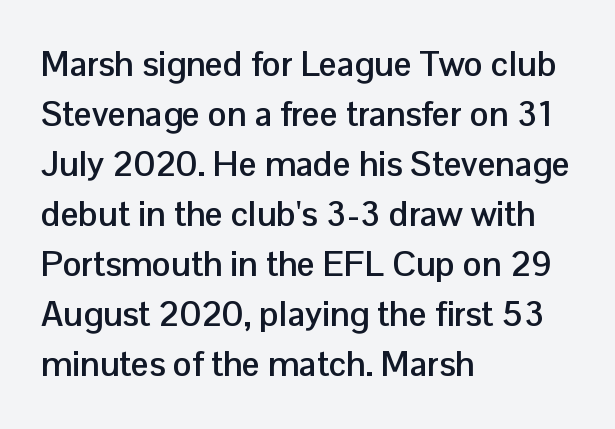
{"serif": "no", "italic": "no", "bold": "yes", "weight": "semibold", "width": "normal", "stroke_contrast": "low", "x_height": "medium", "monospaced": "no", "underline": "no", "align": "left", "line_spacing": "normal", "line_spacing_ratio": 1.43, "letter_spacing": "normal", "letter_spacing_em": 0.0, "glyph_px": 35}
